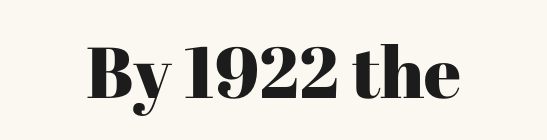
Q: Is the text italic (slanted)? A: No, it is upright.
Q: Is the typeface a serif or a sans-serif typeface? A: Serif.
Q: Is the text underlined? A: No.
Q: How is the paragraph aligned? A: Centered.
Q: Is the spacing between letters normal or unusually wide? A: Normal.
Q: Width (condensed, normal, or wide)? A: Normal.
Q: Stroke contrast? A: High.
Q: x-height? A: Medium.
Q: Monospaced? A: No.
